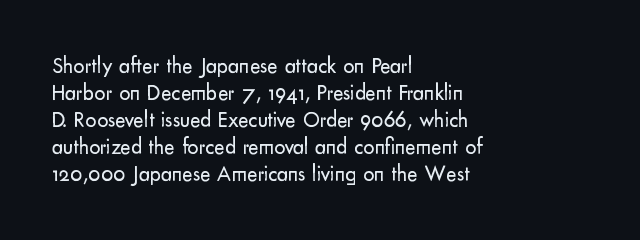
Beneath every word, the page is bare. The lettering holds an erect, upright posture throughout. Caption: face not bold, strokes unweighted. The gaps between neighbouring characters are ordinary and unremarkable.
